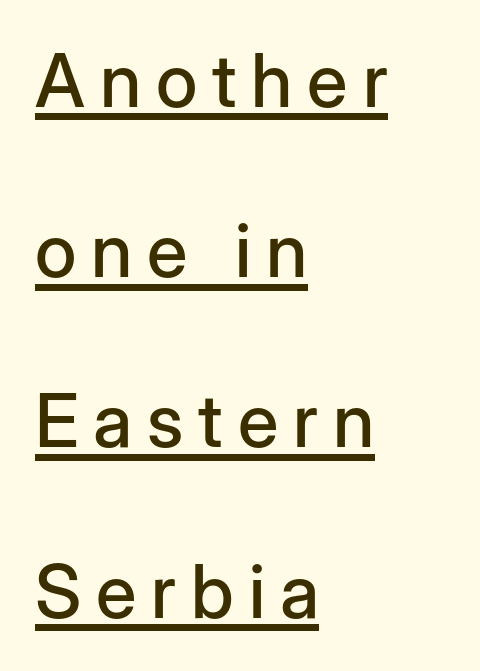
{"serif": "no", "italic": "no", "width": "normal", "stroke_contrast": "low", "x_height": "medium", "monospaced": "no", "underline": "yes", "align": "left", "line_spacing": "loose", "line_spacing_ratio": 2.3, "letter_spacing": "wide", "letter_spacing_em": 0.2, "glyph_px": 74}
